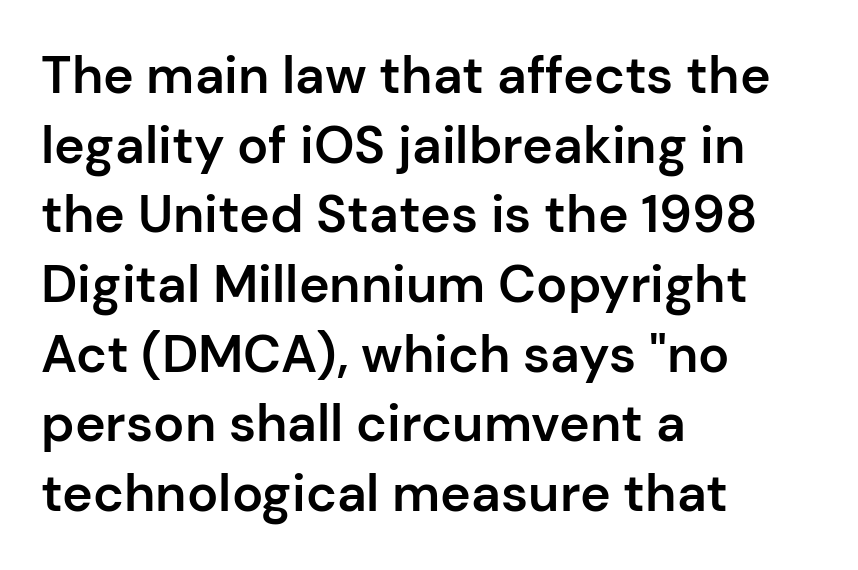
Q: Is the text bold? A: Semi-bold.
Q: Is the text italic (slanted)? A: No, it is upright.
Q: Is the typeface a serif or a sans-serif typeface? A: Sans-serif.
Q: Is the text underlined? A: No.
Q: How is the paragraph aligned? A: Left-aligned.
Q: Is the spacing between letters normal or unusually wide? A: Normal.
Q: Is the spacing between lines tight, normal or loose? A: Normal.
Q: Width (condensed, normal, or wide)? A: Normal.
Q: Stroke contrast? A: Low.
Q: x-height? A: Medium.
Q: Monospaced? A: No.
